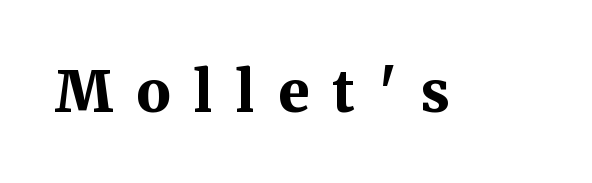
The area under the type is left untouched. The horizontal fit of the characters is loose and conspicuously gappy. The letters are bold, with thick, heavy strokes. Rendered with straight, roman letterforms. Spacing verdict: proportional, widths tailored to each character. The font family rendered here belongs to the serif group.
